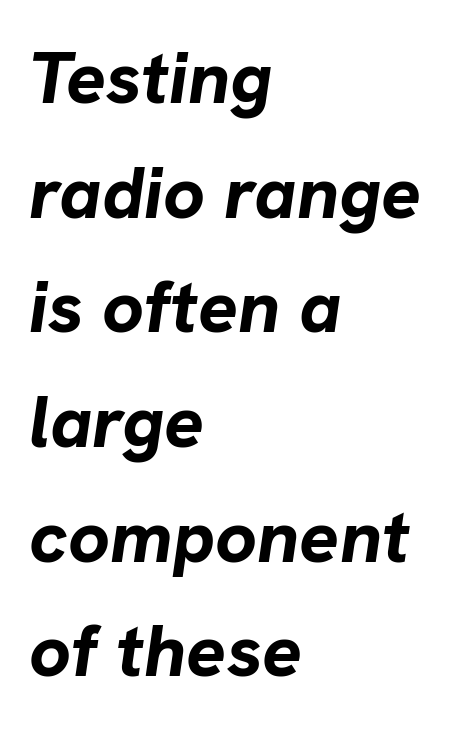
{"italic": "yes", "lean": "right", "slant_degrees": 8, "bold": "yes", "weight": "bold", "width": "normal", "stroke_contrast": "low", "x_height": "medium", "monospaced": "no", "underline": "no", "align": "left", "line_spacing": "normal", "line_spacing_ratio": 1.55, "letter_spacing": "normal", "letter_spacing_em": 0.0, "glyph_px": 74}
